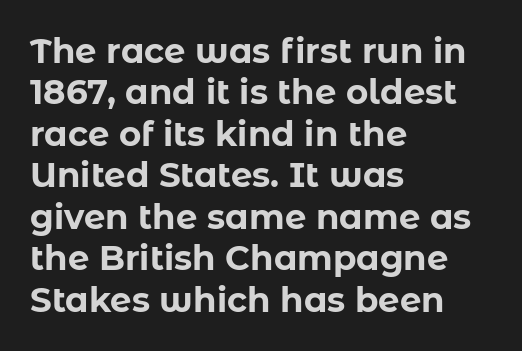
{"serif": "no", "italic": "no", "bold": "yes", "weight": "bold", "width": "normal", "stroke_contrast": "low", "x_height": "medium", "monospaced": "no", "underline": "no", "align": "left", "line_spacing_ratio": 1.22, "letter_spacing": "normal", "letter_spacing_em": 0.0, "glyph_px": 34}
